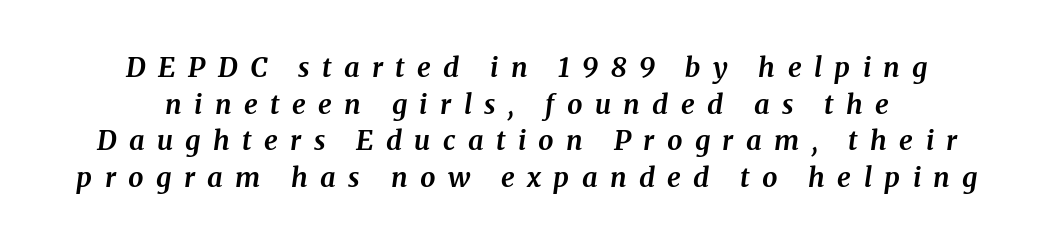
{"italic": "yes", "lean": "right", "slant_degrees": 8, "bold": "yes", "underline": "no", "align": "center", "line_spacing": "normal", "line_spacing_ratio": 1.36, "letter_spacing": "wide", "letter_spacing_em": 0.46, "glyph_px": 27}
